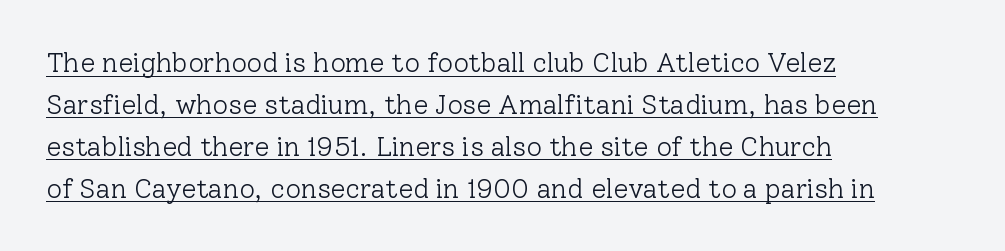
{"italic": "no", "bold": "no", "underline": "yes", "align": "left", "line_spacing": "normal", "line_spacing_ratio": 1.55, "letter_spacing": "normal", "letter_spacing_em": 0.0, "glyph_px": 27}
